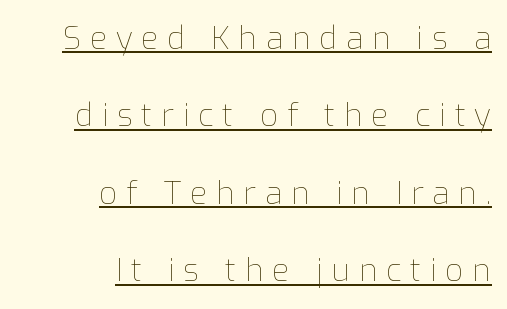
{"italic": "no", "bold": "no", "weight": "thin", "width": "normal", "stroke_contrast": "low", "x_height": "medium", "monospaced": "no", "underline": "yes", "align": "right", "line_spacing": "loose", "line_spacing_ratio": 2.42, "letter_spacing": "wide", "letter_spacing_em": 0.27, "glyph_px": 32}
